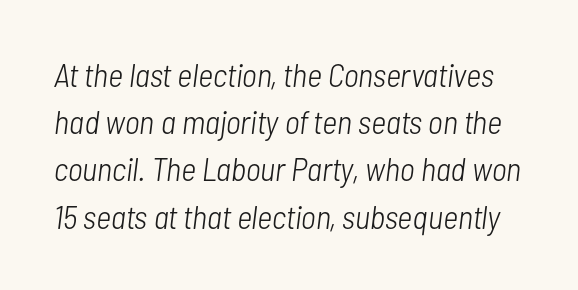
Q: Is the text bold? A: No.
Q: Is the text italic (slanted)? A: Yes, it leans right by about 7 degrees.
Q: Is the text underlined? A: No.
Q: Is the spacing between letters normal or unusually wide? A: Normal.
Q: Is the spacing between lines tight, normal or loose? A: Normal.
Q: Width (condensed, normal, or wide)? A: Condensed.
Q: Stroke contrast? A: Low.
Q: x-height? A: Medium.
Q: Monospaced? A: No.
